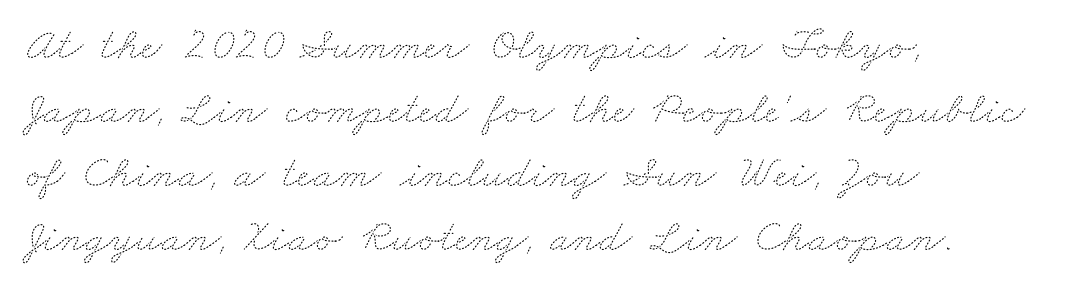
{"bold": "no", "weight": "thin", "width": "wide", "stroke_contrast": "medium", "x_height": "small", "monospaced": "no", "underline": "no", "align": "left", "line_spacing": "normal", "line_spacing_ratio": 1.39, "letter_spacing": "normal", "letter_spacing_em": 0.0, "glyph_px": 46}
